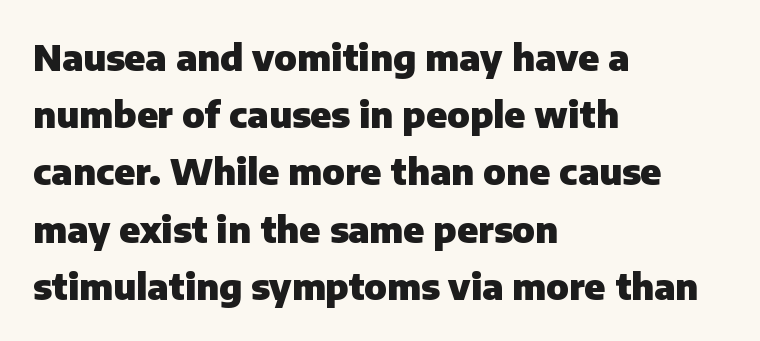
The image shows 36 px heavy sans-serif type, upright; set left-aligned, normal line spacing (1.59x), normal letter spacing, not underlined; low stroke contrast and a medium x-height.
